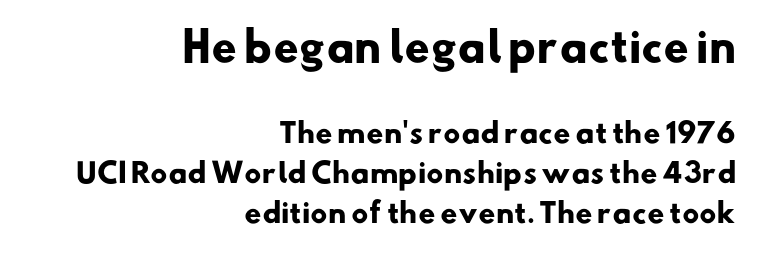
{"serif": "no", "bold": "yes", "weight": "heavy", "width": "normal", "stroke_contrast": "low", "x_height": "small", "monospaced": "no", "underline": "no", "align": "right", "line_spacing": "normal", "line_spacing_ratio": 1.48, "letter_spacing": "normal", "letter_spacing_em": 0.0, "larger_block": "first", "size_ratio": 1.48, "glyph_px": 40}
